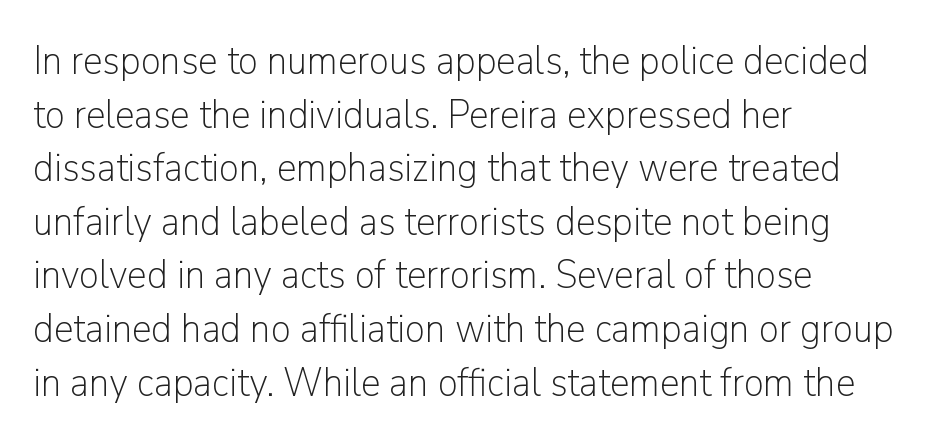
The image shows 40 px light sans-serif type, upright; set left-aligned, normal line spacing (1.34x), normal letter spacing, not underlined; low stroke contrast and a medium x-height.
